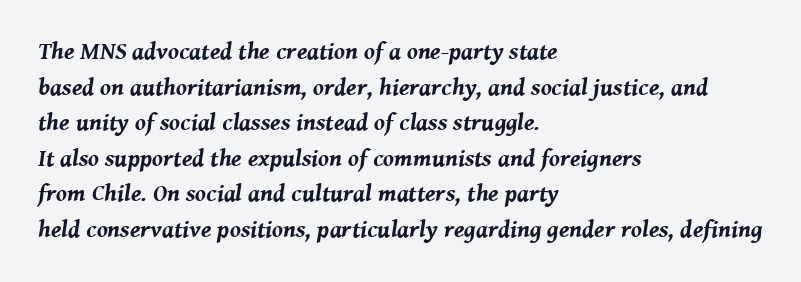
The image shows 24 px bold type, italic (leaning right); set left-aligned, normal line spacing (1.48x), normal letter spacing, not underlined.
